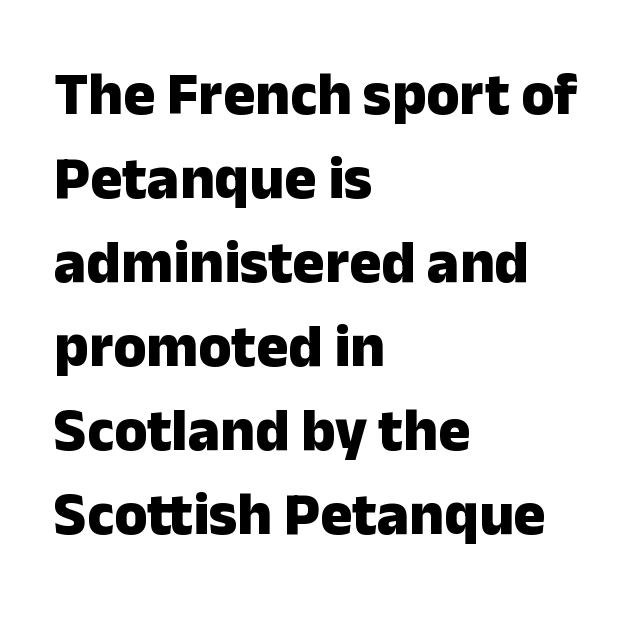
Inter-character spacing is left at the font's built-in metrics. If you drew a line through each stem, it would be perfectly vertical. The rendering anchors every line to the left-hand side. Glance below the letters and you will spot only blank space. The rendering shows plain stroke endings on the letterforms — a sans-serif design.
